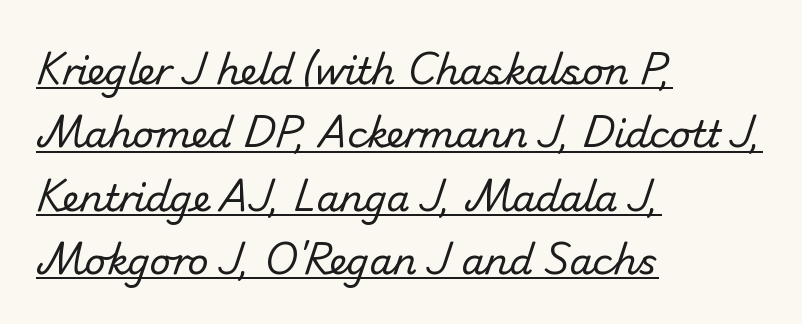
Q: Is the text bold? A: No.
Q: Is the typeface a serif or a sans-serif typeface? A: Sans-serif.
Q: Is the text underlined? A: Yes.
Q: How is the paragraph aligned? A: Left-aligned.
Q: Is the spacing between letters normal or unusually wide? A: Normal.
Q: Width (condensed, normal, or wide)? A: Normal.
Q: Stroke contrast? A: Low.
Q: x-height? A: Small.
Q: Monospaced? A: No.
